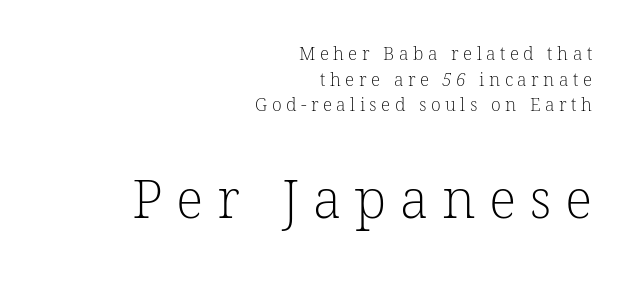
Q: Is the text bold? A: No.
Q: Is the typeface a serif or a sans-serif typeface? A: Serif.
Q: Is the text underlined? A: No.
Q: How is the paragraph aligned? A: Right-aligned.
Q: Is the spacing between letters normal or unusually wide? A: Unusually wide.
Q: Is the spacing between lines tight, normal or loose? A: Normal.
Q: Which block of text is set in a larger size, the first (top) or the second (bottom)? A: The second (bottom) one.
Q: Width (condensed, normal, or wide)? A: Normal.
Q: Stroke contrast? A: Low.
Q: x-height? A: Medium.
Q: Monospaced? A: No.
